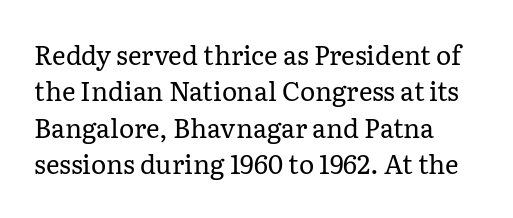
{"italic": "no", "bold": "no", "underline": "no", "align": "left", "line_spacing": "normal", "line_spacing_ratio": 1.4, "letter_spacing": "normal", "letter_spacing_em": 0.0, "glyph_px": 26}
